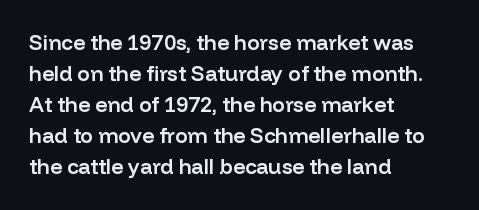
{"italic": "no", "bold": "semi", "underline": "no", "align": "left", "line_spacing": "normal", "line_spacing_ratio": 1.48, "letter_spacing": "normal", "letter_spacing_em": 0.0, "glyph_px": 21}
